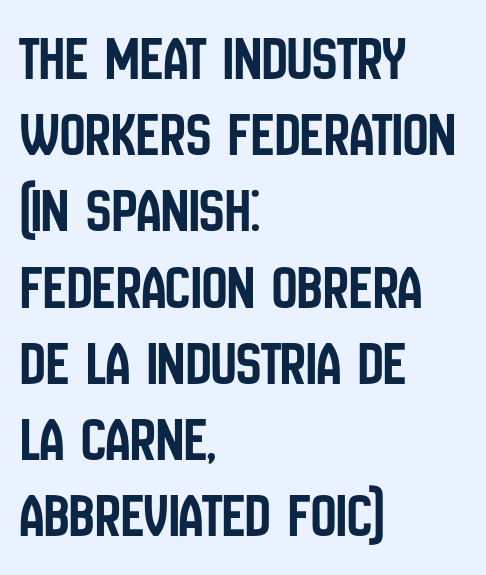
{"serif": "no", "italic": "no", "width": "condensed", "stroke_contrast": "low", "x_height": "large", "monospaced": "no", "underline": "no", "align": "left", "line_spacing_ratio": 1.21, "letter_spacing": "normal", "letter_spacing_em": 0.0, "glyph_px": 63}
